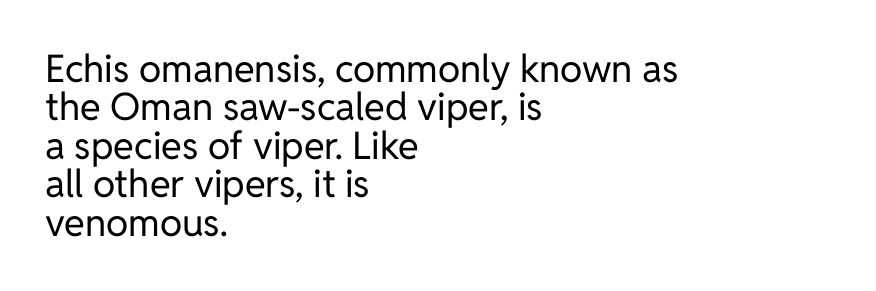
Teacher's note: observe the even left margin — that is flush-left alignment. The area under the type is left untouched. The rendering uses natural spacing where letterforms have individual widths. The line-height multiplier appears low, near solid setting. I'd call this a sans setting — the letters go barefoot. Weight class: somewhere from thin through regular.
